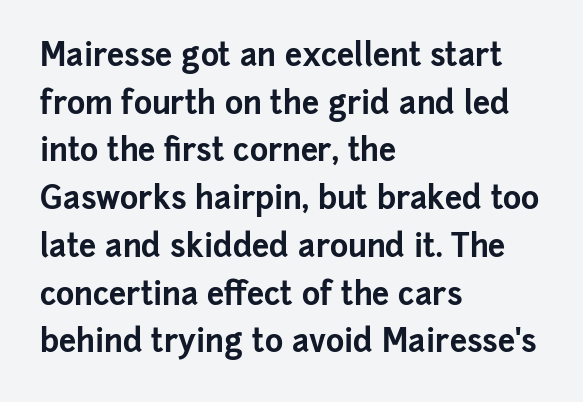
{"serif": "no", "italic": "no", "bold": "yes", "weight": "bold", "width": "normal", "stroke_contrast": "low", "x_height": "medium", "monospaced": "no", "underline": "no", "align": "left", "line_spacing": "normal", "line_spacing_ratio": 1.54, "letter_spacing": "normal", "letter_spacing_em": 0.0, "glyph_px": 31}
